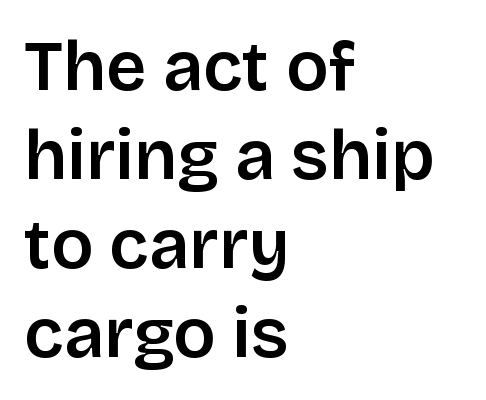
Q: Is the text italic (slanted)? A: No, it is upright.
Q: Is the typeface a serif or a sans-serif typeface? A: Sans-serif.
Q: Is the text underlined? A: No.
Q: How is the paragraph aligned? A: Left-aligned.
Q: Is the spacing between letters normal or unusually wide? A: Normal.
Q: Is the spacing between lines tight, normal or loose? A: Normal.
Q: Width (condensed, normal, or wide)? A: Normal.
Q: Stroke contrast? A: Low.
Q: x-height? A: Large.
Q: Monospaced? A: No.
